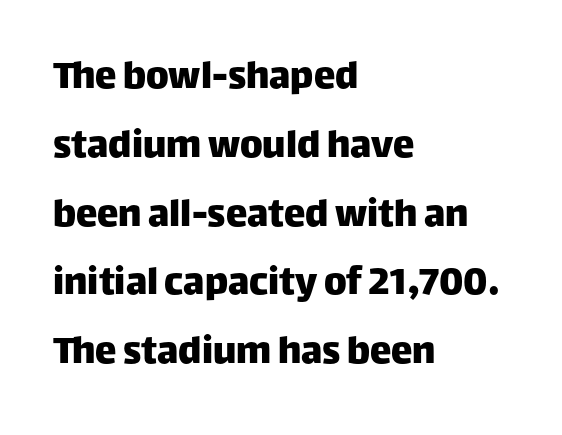
If you drew a line through each stem, it would be perfectly vertical. A typesetter would call this proportional, since set widths differ per character. The ragged edge is on the right, which tells us the setting is flush left. This rendering employs a face without finishing strokes, i.e., a sans-serif. The rows are spaced the way most documents space them.
